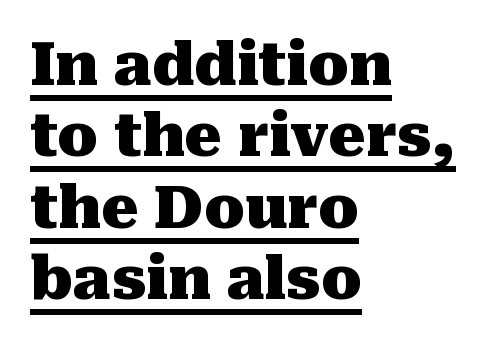
The image shows 59 px heavy serif type, upright; set left-aligned, line spacing 1.21x, normal letter spacing, underlined; medium stroke contrast and a medium x-height.
